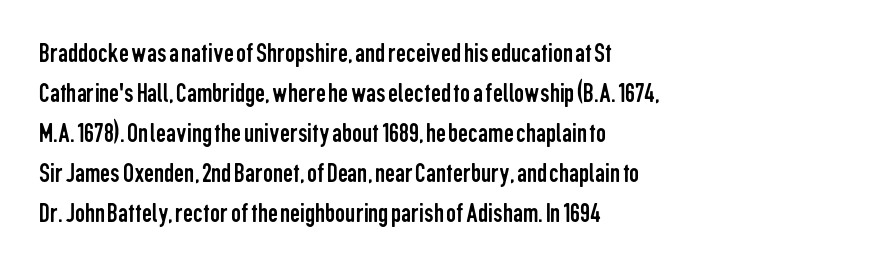
Tracking value appears to be zero — textbook default spacing. When letters stand straight like this, we call the style roman or upright. The typesetting does not lean heavy: it is not bold. Does the type have serifs? No, each stem ends abruptly.
